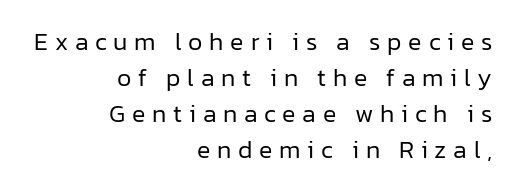
{"italic": "no", "bold": "no", "underline": "no", "align": "right", "line_spacing": "normal", "line_spacing_ratio": 1.44, "letter_spacing": "wide", "letter_spacing_em": 0.27, "glyph_px": 25}
